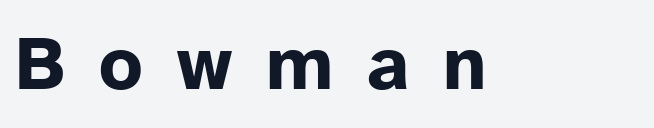
Q: Is the text bold? A: Yes.
Q: Is the text italic (slanted)? A: No, it is upright.
Q: Is the typeface a serif or a sans-serif typeface? A: Sans-serif.
Q: Is the text underlined? A: No.
Q: Is the spacing between letters normal or unusually wide? A: Unusually wide.
Q: Width (condensed, normal, or wide)? A: Normal.
Q: Stroke contrast? A: Low.
Q: x-height? A: Medium.
Q: Monospaced? A: No.
